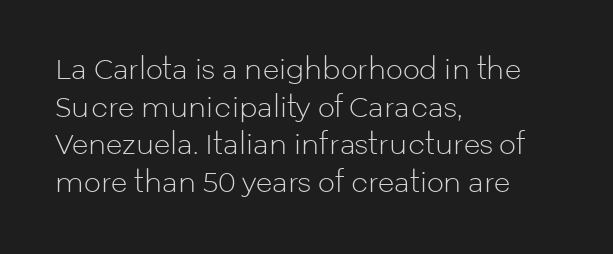
{"italic": "no", "bold": "no", "underline": "no", "align": "left", "line_spacing": "normal", "line_spacing_ratio": 1.39, "letter_spacing": "normal", "letter_spacing_em": 0.0, "glyph_px": 27}
